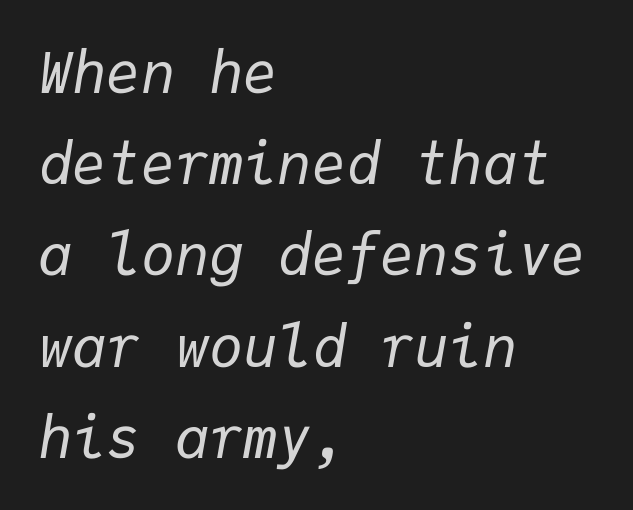
{"italic": "yes", "lean": "right", "slant_degrees": 9, "bold": "no", "weight": "regular", "width": "normal", "stroke_contrast": "low", "x_height": "medium", "monospaced": "yes", "underline": "no", "align": "left", "line_spacing": "normal", "line_spacing_ratio": 1.6, "letter_spacing": "normal", "letter_spacing_em": 0.0, "glyph_px": 57}
